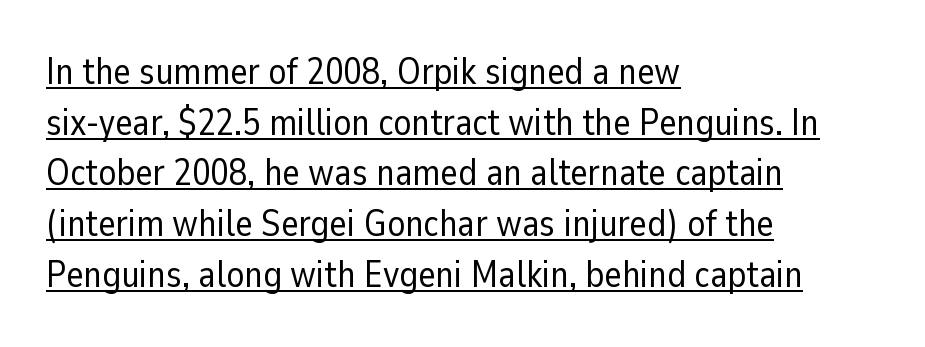
Q: Is the text bold? A: No.
Q: Is the text italic (slanted)? A: No, it is upright.
Q: Is the typeface a serif or a sans-serif typeface? A: Sans-serif.
Q: Is the text underlined? A: Yes.
Q: How is the paragraph aligned? A: Left-aligned.
Q: Is the spacing between letters normal or unusually wide? A: Normal.
Q: Is the spacing between lines tight, normal or loose? A: Normal.
Q: Width (condensed, normal, or wide)? A: Normal.
Q: Stroke contrast? A: Low.
Q: x-height? A: Medium.
Q: Monospaced? A: No.
